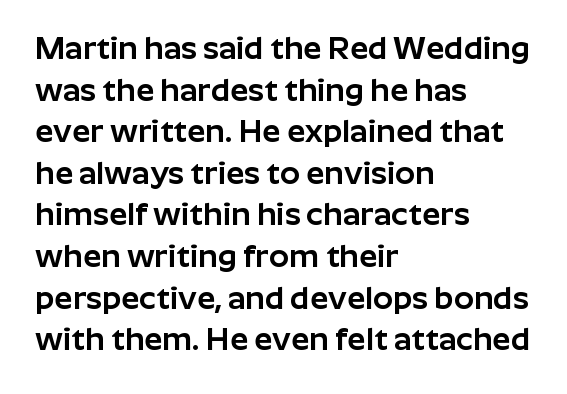
The image shows 32 px sans-serif type, upright; set left-aligned, normal line spacing (1.3x), normal letter spacing, not underlined; low stroke contrast and a medium x-height.
